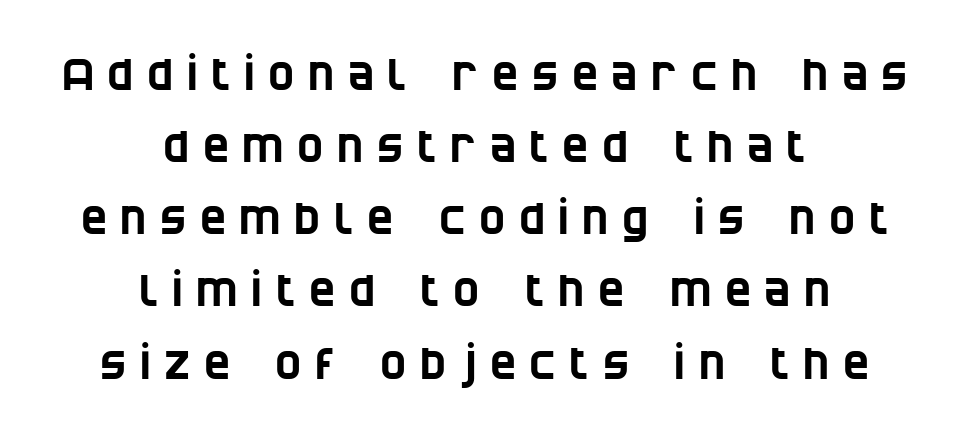
The image shows 44 px condensed sans-serif type; set centered, normal line spacing (1.64x), unusually wide letter spacing (+0.31 em), not underlined; low stroke contrast and a large x-height.
